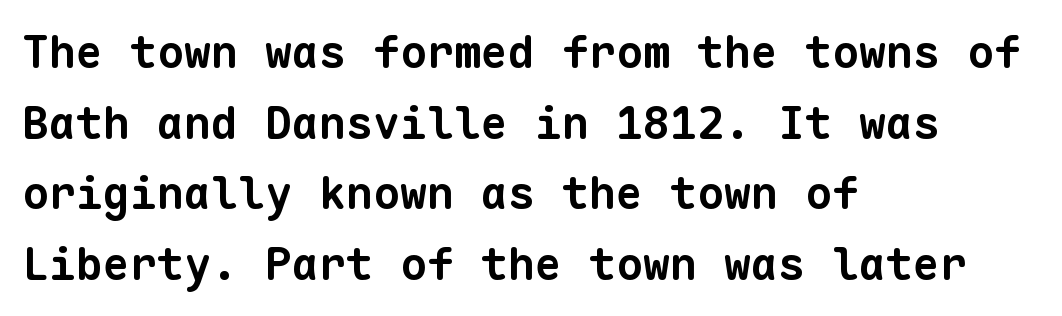
The image shows 45 px bold sans-serif type, monospaced; set left-aligned, normal line spacing (1.57x), normal letter spacing, not underlined; low stroke contrast and a medium x-height.
